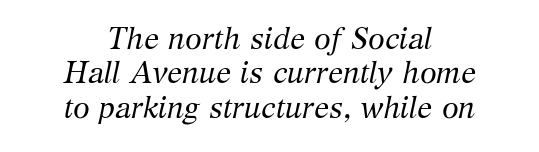
Q: Is the text bold? A: No.
Q: Is the text italic (slanted)? A: Yes, it leans right by about 12 degrees.
Q: Is the typeface a serif or a sans-serif typeface? A: Serif.
Q: Is the text underlined? A: No.
Q: How is the paragraph aligned? A: Centered.
Q: Is the spacing between letters normal or unusually wide? A: Normal.
Q: Is the spacing between lines tight, normal or loose? A: Tight.
Q: Width (condensed, normal, or wide)? A: Normal.
Q: Stroke contrast? A: Medium.
Q: x-height? A: Medium.
Q: Monospaced? A: No.
